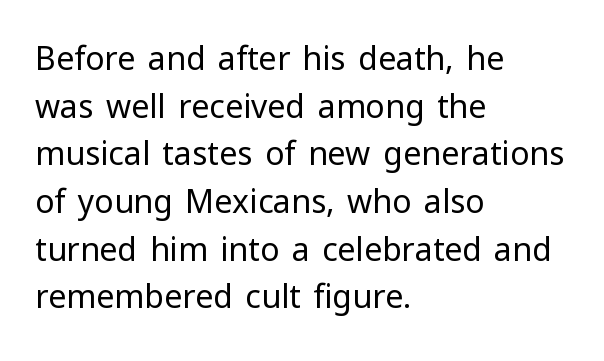
Q: Is the text bold? A: No.
Q: Is the text italic (slanted)? A: No, it is upright.
Q: Is the typeface a serif or a sans-serif typeface? A: Sans-serif.
Q: Is the text underlined? A: No.
Q: How is the paragraph aligned? A: Left-aligned.
Q: Is the spacing between letters normal or unusually wide? A: Normal.
Q: Is the spacing between lines tight, normal or loose? A: Normal.
Q: Width (condensed, normal, or wide)? A: Normal.
Q: Stroke contrast? A: Low.
Q: x-height? A: Medium.
Q: Monospaced? A: No.
